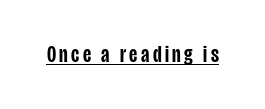
The image shows 23 px text type, upright; set underlined.
